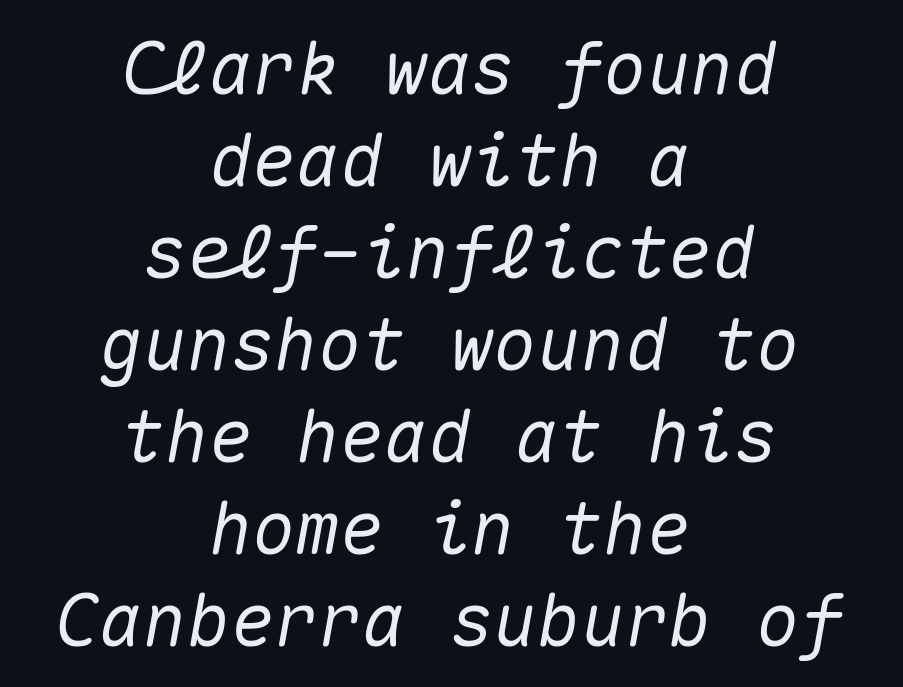
Check under the words: just untouched page. No extra tracking has been applied to these lines. Designer's note — italics engaged. This sample keeps an unexceptional amount of space between lines. Compared with a flush-left layout, this one balances lines on the center instead.
